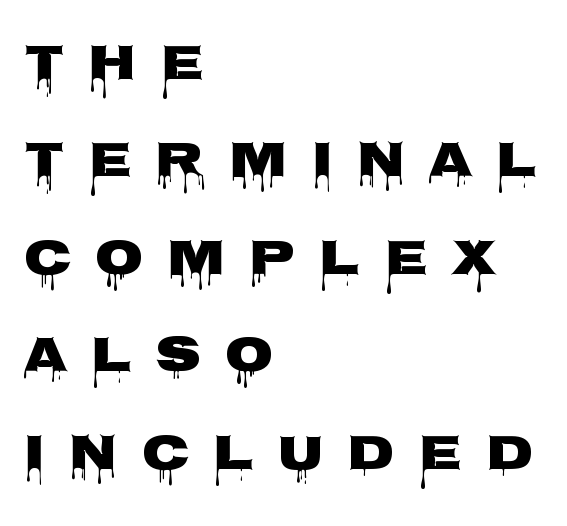
{"serif": "no", "italic": "no", "width": "wide", "stroke_contrast": "low", "x_height": "large", "monospaced": "no", "underline": "no", "align": "left", "line_spacing": "loose", "line_spacing_ratio": 1.95, "letter_spacing": "wide", "letter_spacing_em": 0.47, "glyph_px": 50}
